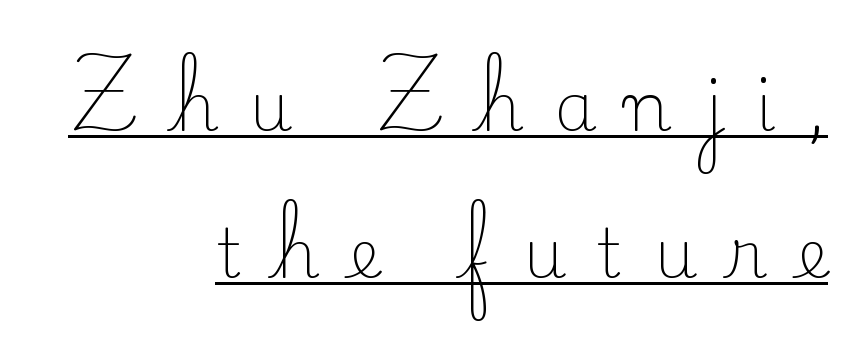
Q: Is the text bold? A: No.
Q: Is the text italic (slanted)? A: No, it is upright.
Q: Is the typeface a serif or a sans-serif typeface? A: Serif.
Q: Is the text underlined? A: Yes.
Q: How is the paragraph aligned? A: Right-aligned.
Q: Is the spacing between letters normal or unusually wide? A: Unusually wide.
Q: Is the spacing between lines tight, normal or loose? A: Loose.
Q: Width (condensed, normal, or wide)? A: Normal.
Q: Stroke contrast? A: Low.
Q: x-height? A: Small.
Q: Monospaced? A: No.
